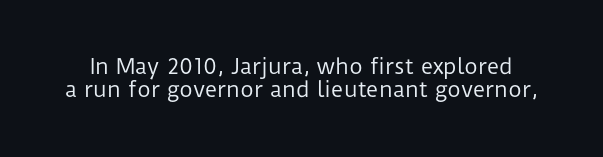
{"italic": "no", "bold": "no", "underline": "no", "line_spacing": "tight", "line_spacing_ratio": 1.1, "letter_spacing": "normal", "letter_spacing_em": 0.0, "glyph_px": 21}
